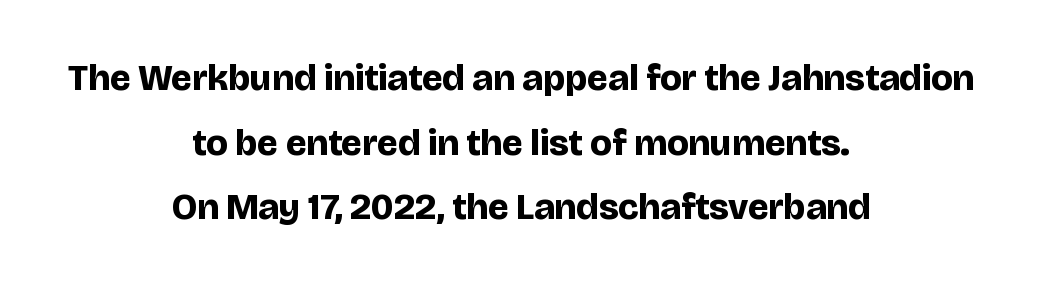
{"serif": "no", "italic": "no", "bold": "yes", "weight": "bold", "width": "normal", "stroke_contrast": "low", "x_height": "large", "monospaced": "no", "underline": "no", "align": "center", "line_spacing_ratio": 1.75, "letter_spacing": "normal", "letter_spacing_em": 0.0, "glyph_px": 37}
